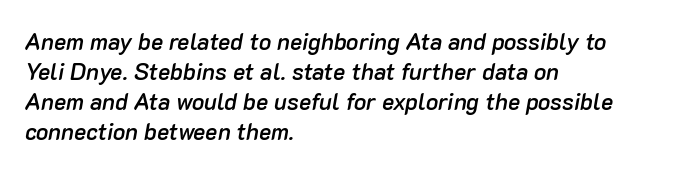
Characters follow at the spacing the type designer built in. Does the leading feel generous? No, just average. Caption: semibold face, moderately heavy strokes. Letters rest on an invisible, unmarked baseline. The typesetter chose a ragged-right arrangement here. Style check: oblique.
